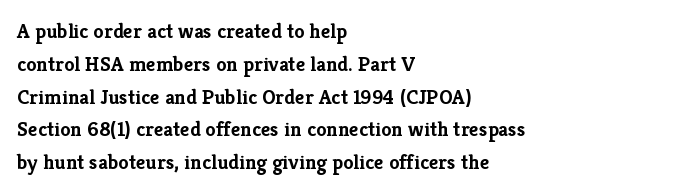
The image shows 21 px bold type, upright; set left-aligned, normal line spacing (1.56x), normal letter spacing, not underlined.
